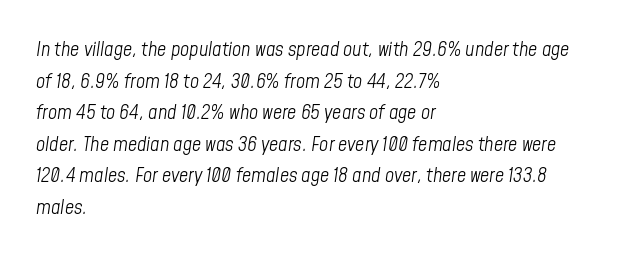
Q: Is the text bold? A: No.
Q: Is the text italic (slanted)? A: Yes, it leans right by about 8 degrees.
Q: Is the text underlined? A: No.
Q: How is the paragraph aligned? A: Left-aligned.
Q: Is the spacing between letters normal or unusually wide? A: Normal.
Q: Is the spacing between lines tight, normal or loose? A: Normal.
